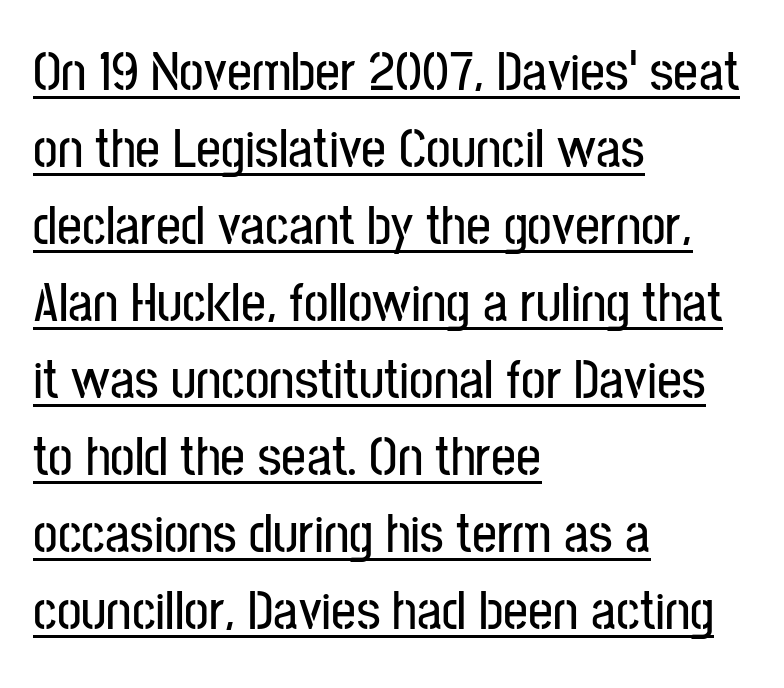
{"serif": "no", "italic": "no", "width": "condensed", "stroke_contrast": "low", "x_height": "medium", "monospaced": "no", "underline": "yes", "align": "left", "line_spacing": "normal", "line_spacing_ratio": 1.4, "letter_spacing": "normal", "letter_spacing_em": 0.0, "glyph_px": 55}
